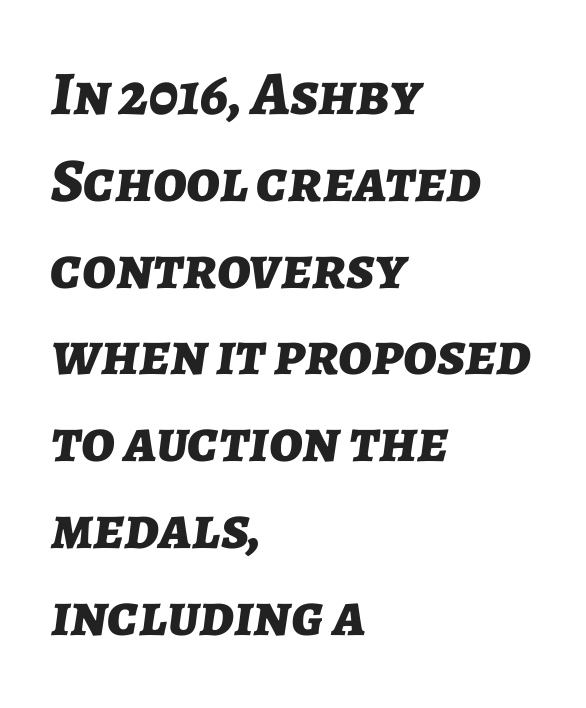
Is there much room between lines? A standard amount, neither cramped nor airy. Italic: yes, the glyphs are oblique. The ragged edge is on the right, which tells us the setting is flush left. The face used here is rendered with its standard letterfit. This sample has the flowing, uneven cadence of proportional lettering. The sample has been set heavy, in full bold.
